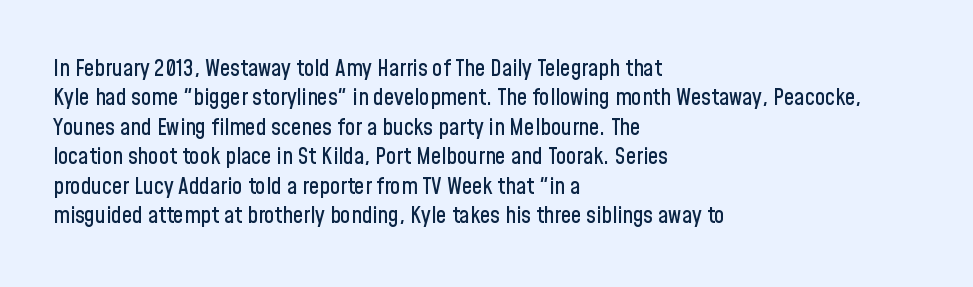
{"italic": "no", "underline": "no", "align": "left", "line_spacing": "normal", "line_spacing_ratio": 1.28, "letter_spacing": "normal", "letter_spacing_em": 0.0, "glyph_px": 23}
